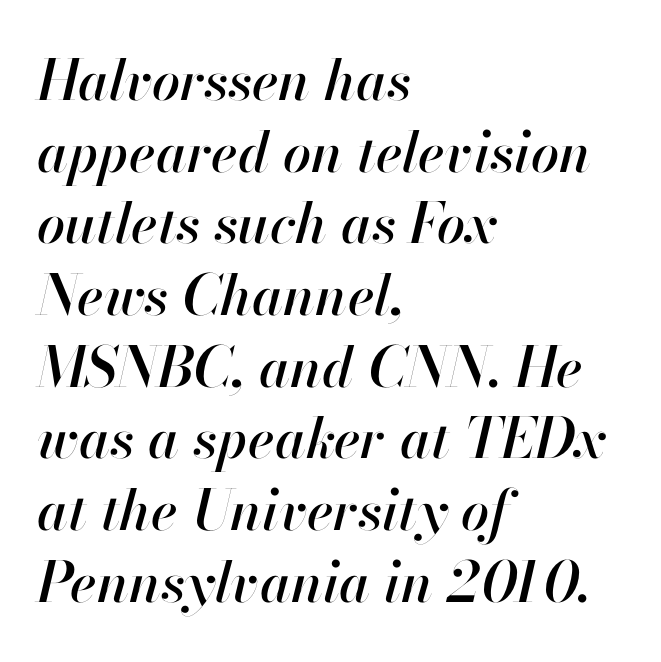
The image shows 56 px text type, italic (leaning right); set left-aligned, normal line spacing (1.28x), normal letter spacing, not underlined; high stroke contrast and a small x-height.
